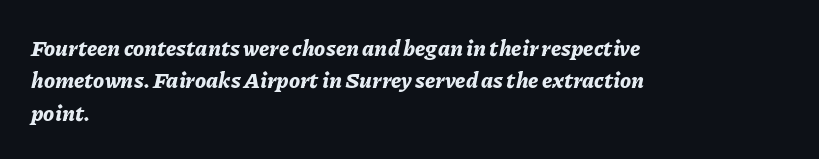
The passage shown stacks its lines at a standard gap. Students, note that the glyphs here touch the page at normal intervals. Strokes here are thick enough to call this a true bold. Slant detected: the letters are inclined.
